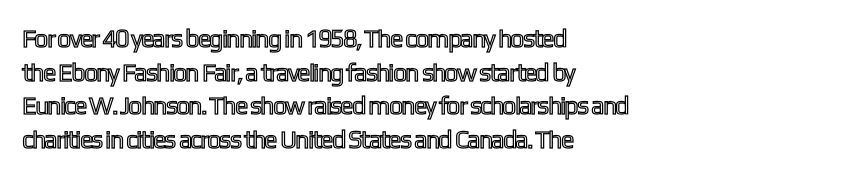
Q: Is the text italic (slanted)? A: No, it is upright.
Q: Is the text underlined? A: No.
Q: How is the paragraph aligned? A: Left-aligned.
Q: Is the spacing between letters normal or unusually wide? A: Normal.
Q: Is the spacing between lines tight, normal or loose? A: Normal.
